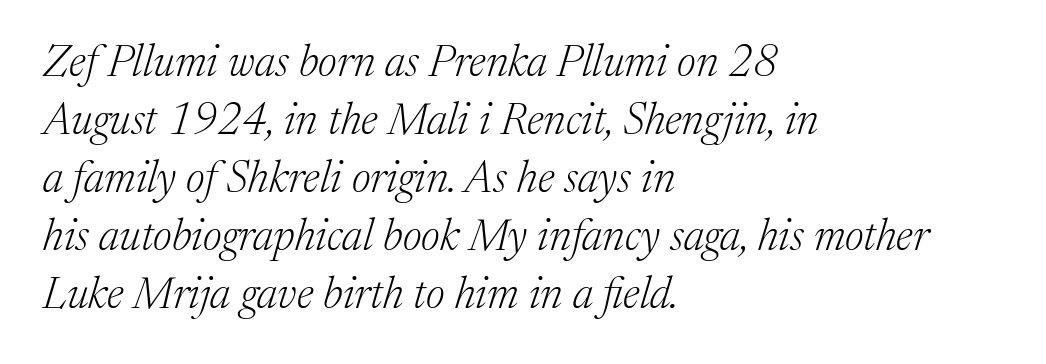
The block of text has a typical density, with ordinary space between rows. The strokes are not fattened; the text isn't bold. How are the letters spaced? Ordinarily, with no added tracking. Posture: slanted. Observe the serifs anchoring each vertical stroke in this sample.
